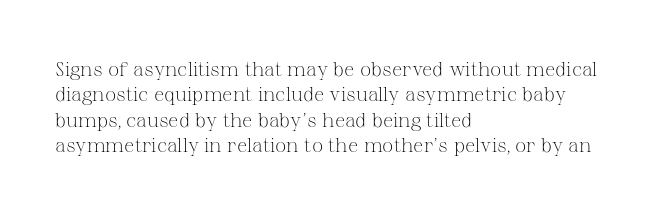
The image shows 20 px text type, upright; set left-aligned, normal line spacing (1.27x), normal letter spacing, not underlined.
